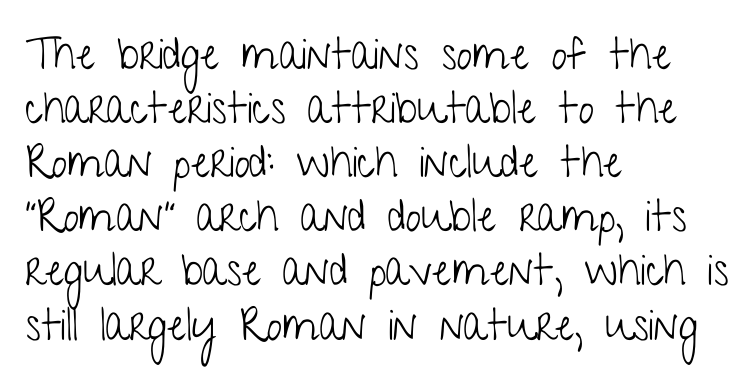
{"serif": "no", "italic": "no", "bold": "no", "weight": "light", "width": "condensed", "stroke_contrast": "low", "x_height": "medium", "monospaced": "no", "underline": "no", "align": "left", "line_spacing_ratio": 1.23, "letter_spacing": "normal", "letter_spacing_em": 0.0, "glyph_px": 44}
